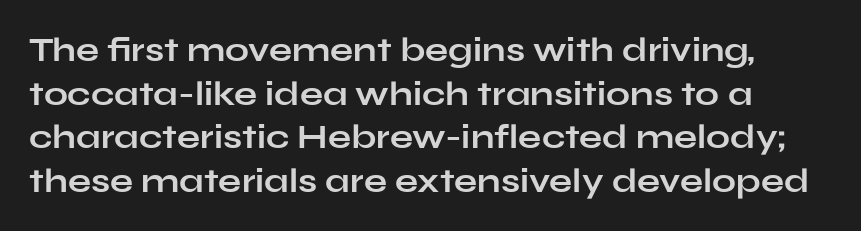
{"serif": "no", "italic": "no", "bold": "yes", "weight": "bold", "width": "wide", "stroke_contrast": "low", "x_height": "medium", "monospaced": "no", "underline": "no", "line_spacing": "normal", "line_spacing_ratio": 1.28, "letter_spacing": "normal", "letter_spacing_em": 0.0, "glyph_px": 34}
